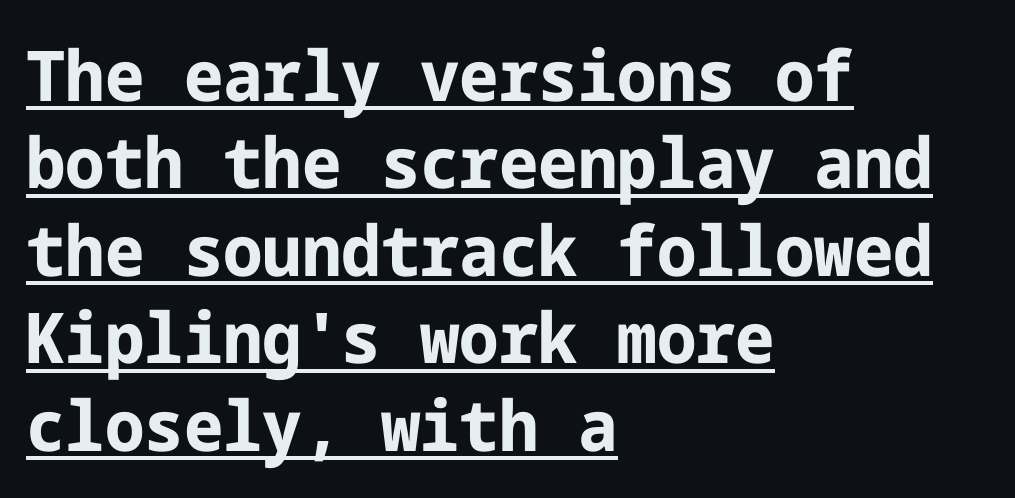
Q: Is the text bold? A: Yes.
Q: Is the text italic (slanted)? A: No, it is upright.
Q: Is the typeface a serif or a sans-serif typeface? A: Sans-serif.
Q: Is the text underlined? A: Yes.
Q: How is the paragraph aligned? A: Left-aligned.
Q: Is the spacing between letters normal or unusually wide? A: Normal.
Q: Is the spacing between lines tight, normal or loose? A: Normal.
Q: Width (condensed, normal, or wide)? A: Normal.
Q: Stroke contrast? A: Low.
Q: x-height? A: Medium.
